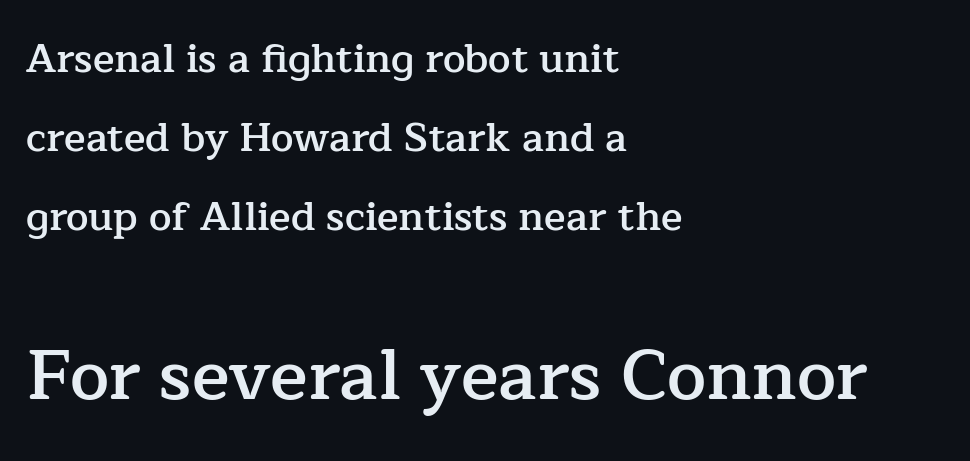
The image shows 70 px semibold serif type, upright; set left-aligned, loose line spacing (1.97x), normal letter spacing, not underlined; the second (bottom) block is 1.75x larger; low stroke contrast and a medium x-height.
